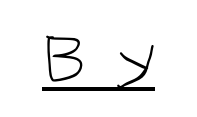
The rendering inserts visible extra space after every character. What decoration does the sample have? An underline. Counters stay open thanks to moderate or lighter strokes. This sample has the flowing, uneven cadence of proportional lettering. This is sans-serif lettering, the kind often seen on screens and signage.
